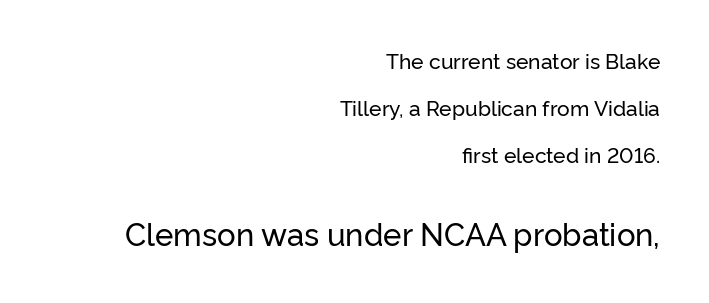
Q: Is the text italic (slanted)? A: No, it is upright.
Q: Is the typeface a serif or a sans-serif typeface? A: Sans-serif.
Q: Is the text underlined? A: No.
Q: How is the paragraph aligned? A: Right-aligned.
Q: Is the spacing between letters normal or unusually wide? A: Normal.
Q: Is the spacing between lines tight, normal or loose? A: Loose.
Q: Which block of text is set in a larger size, the first (top) or the second (bottom)? A: The second (bottom) one.
Q: Width (condensed, normal, or wide)? A: Normal.
Q: Stroke contrast? A: Low.
Q: x-height? A: Medium.
Q: Monospaced? A: No.
